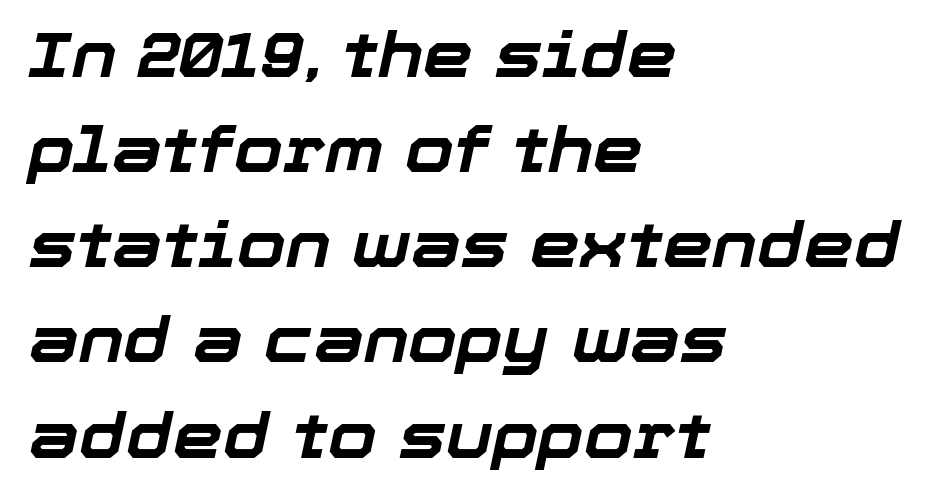
The image shows 63 px bold type, italic (leaning right); set left-aligned, normal line spacing (1.51x), normal letter spacing, not underlined; low stroke contrast and a medium x-height.
